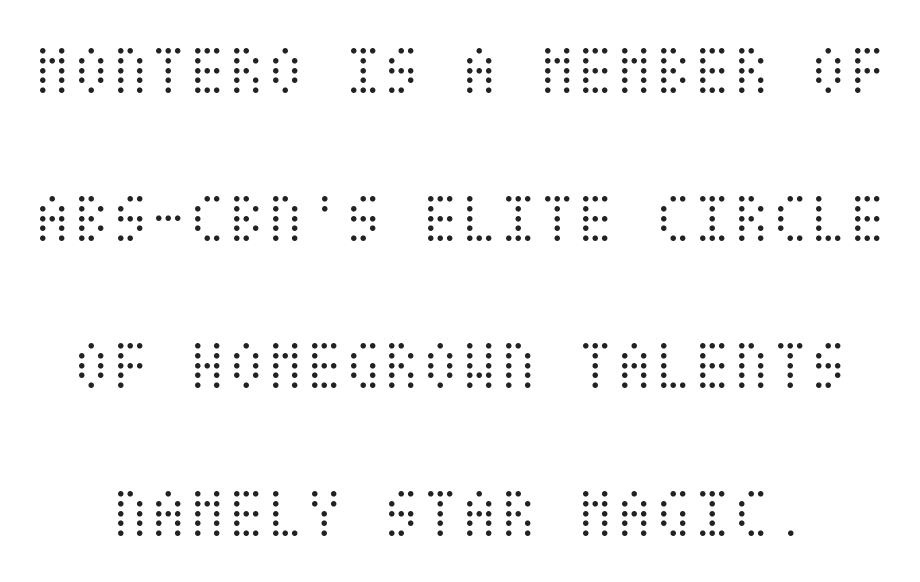
The space beneath each line is pristine and unruled. If you measured baseline to baseline, you'd find a long distance. What stands out about the letter spacing? Nothing — it is the standard amount. Each stroke keeps to a modest, everyday thickness or less.
